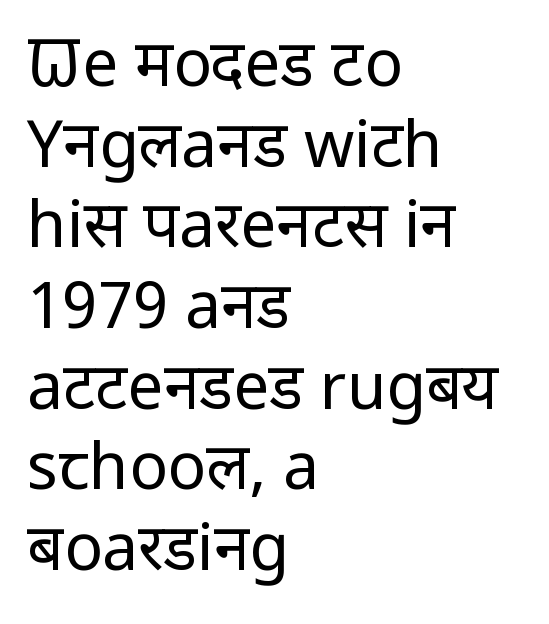
{"serif": "no", "italic": "no", "bold": "no", "weight": "regular", "width": "condensed", "stroke_contrast": "low", "x_height": "large", "monospaced": "no", "underline": "no", "align": "left", "line_spacing": "normal", "line_spacing_ratio": 1.26, "letter_spacing": "normal", "letter_spacing_em": 0.0, "glyph_px": 64}
